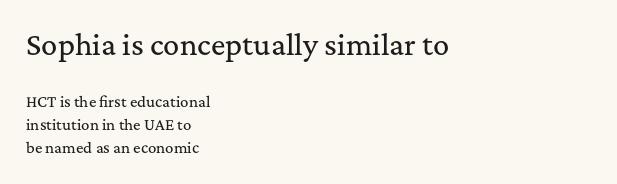
Horizontal alignment here is leftward, the default for most running prose. Here the first block reads like a headline and the second like body copy. Italic: no, the glyphs are upright roman. Type without underlining.
